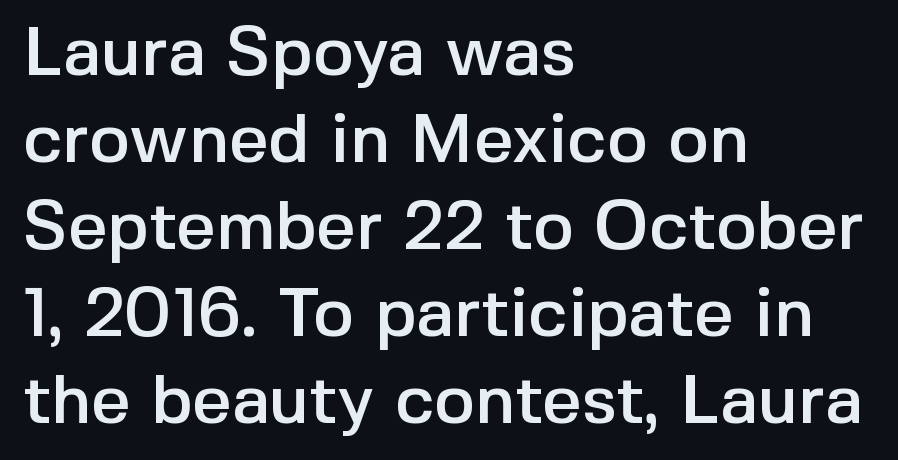
Q: Is the text italic (slanted)? A: No, it is upright.
Q: Is the typeface a serif or a sans-serif typeface? A: Sans-serif.
Q: Is the text underlined? A: No.
Q: How is the paragraph aligned? A: Left-aligned.
Q: Is the spacing between letters normal or unusually wide? A: Normal.
Q: Is the spacing between lines tight, normal or loose? A: Normal.
Q: Width (condensed, normal, or wide)? A: Normal.
Q: x-height? A: Medium.
Q: Monospaced? A: No.
